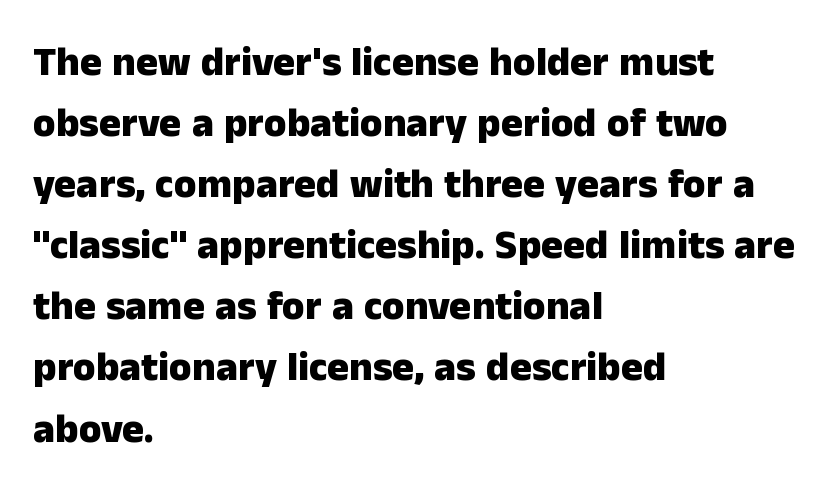
Proportional: the letters do not fall into vertical columns. Ascenders rise straight up at ninety degrees. The glyphs are unaccompanied by any horizontal stroke below them. Strong, thick strokes mark this as bold type. The paragraph has a hard left edge and a soft right edge.
